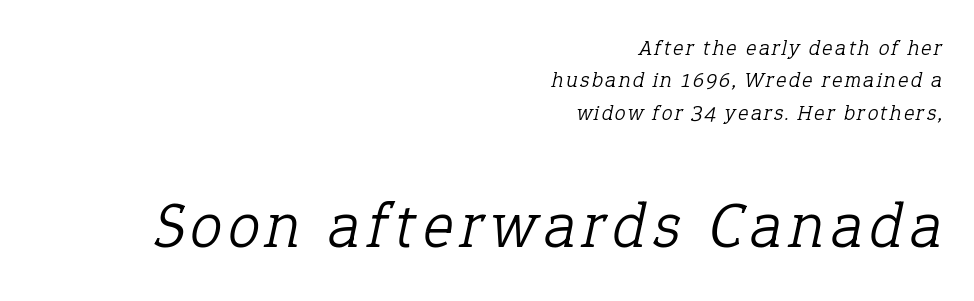
{"serif": "yes", "italic": "yes", "lean": "right", "slant_degrees": 12, "bold": "no", "weight": "light", "width": "normal", "stroke_contrast": "low", "x_height": "medium", "monospaced": "no", "underline": "no", "align": "right", "line_spacing": "normal", "line_spacing_ratio": 1.47, "larger_block": "second", "size_ratio": 2.95, "glyph_px": 65}
